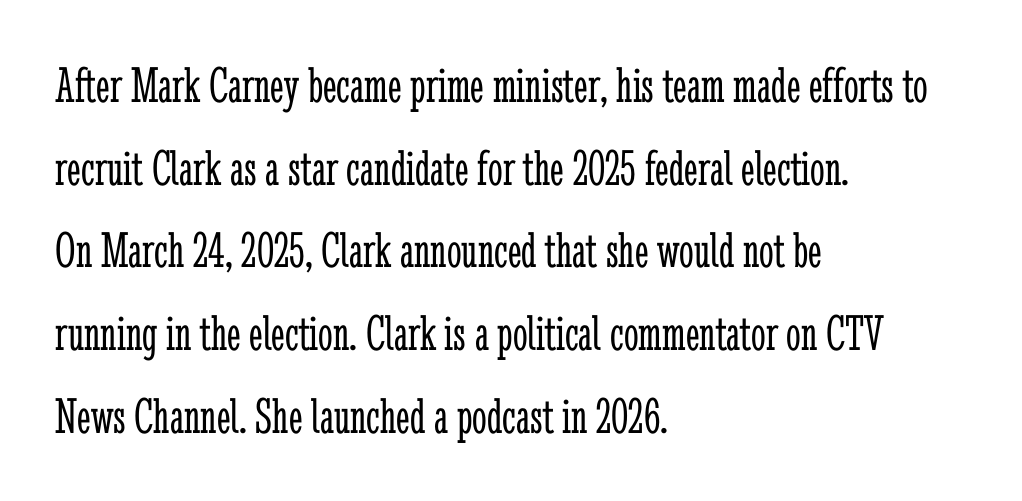
{"serif": "yes", "italic": "no", "bold": "no", "weight": "light", "width": "condensed", "stroke_contrast": "low", "x_height": "medium", "monospaced": "no", "underline": "no", "align": "left", "line_spacing": "normal", "line_spacing_ratio": 1.59, "letter_spacing": "normal", "letter_spacing_em": 0.0, "glyph_px": 52}
